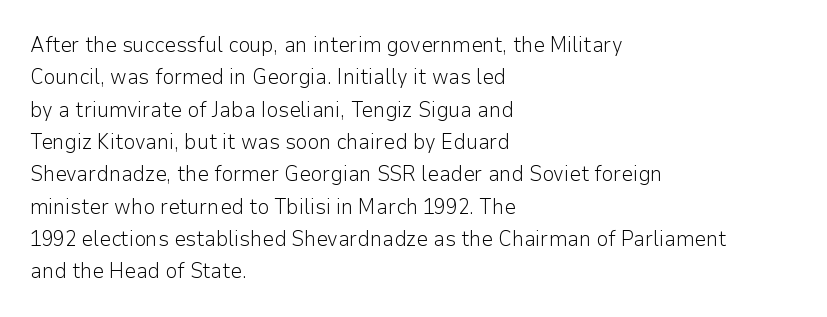
Q: Is the text bold? A: No.
Q: Is the text italic (slanted)? A: No, it is upright.
Q: Is the text underlined? A: No.
Q: How is the paragraph aligned? A: Left-aligned.
Q: Is the spacing between letters normal or unusually wide? A: Normal.
Q: Is the spacing between lines tight, normal or loose? A: Normal.
